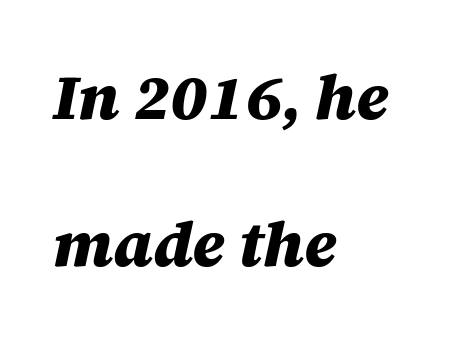
Q: Is the text bold? A: Yes.
Q: Is the text italic (slanted)? A: Yes, it leans right by about 12 degrees.
Q: Is the text underlined? A: No.
Q: How is the paragraph aligned? A: Left-aligned.
Q: Is the spacing between letters normal or unusually wide? A: Normal.
Q: Is the spacing between lines tight, normal or loose? A: Loose.
Q: Width (condensed, normal, or wide)? A: Normal.
Q: Stroke contrast? A: Medium.
Q: x-height? A: Large.
Q: Monospaced? A: No.
